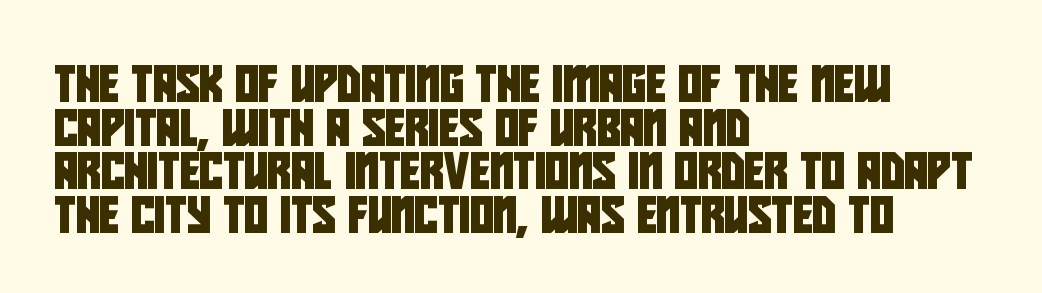
Q: Is the typeface a serif or a sans-serif typeface? A: Sans-serif.
Q: Is the text underlined? A: No.
Q: How is the paragraph aligned? A: Left-aligned.
Q: Is the spacing between letters normal or unusually wide? A: Normal.
Q: Width (condensed, normal, or wide)? A: Condensed.
Q: Stroke contrast? A: Low.
Q: x-height? A: Large.
Q: Monospaced? A: No.
